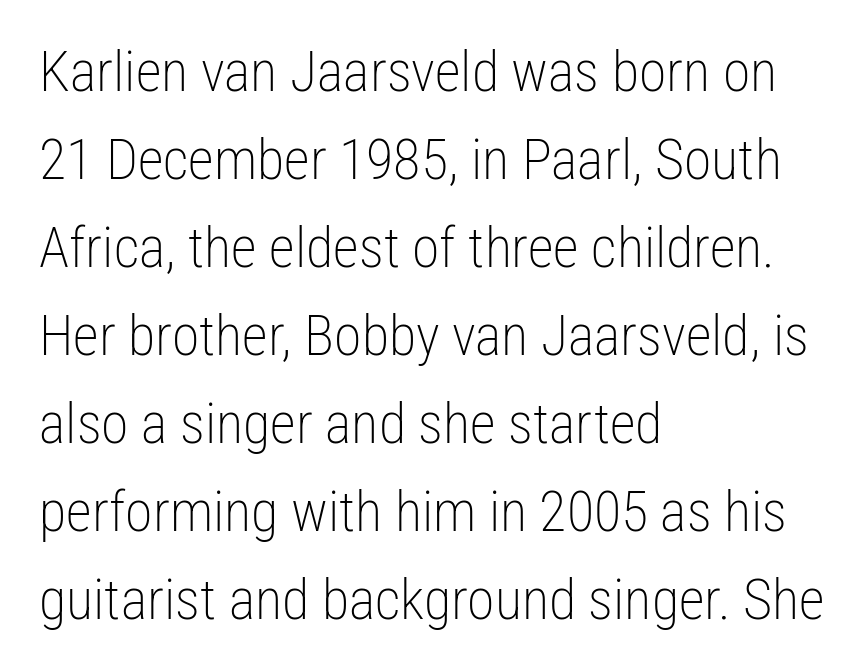
A typesetter would call this zero additional tracking. Nothing sits at the stroke ends, so this counts as sans-serif. This block has exactly the height ordinary leading produces. Spacing verdict: proportional, widths tailored to each character.
